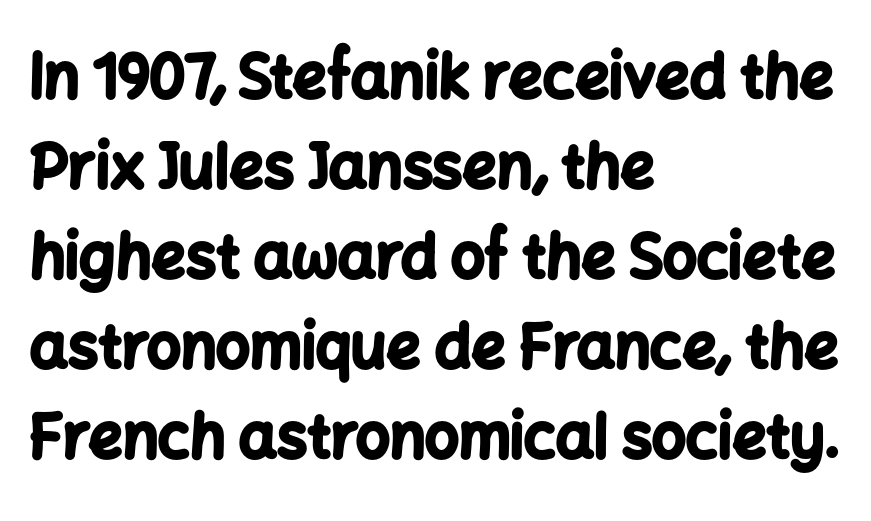
The image shows 60 px bold sans-serif type, upright; set left-aligned, normal line spacing (1.5x), normal letter spacing, not underlined; low stroke contrast and a medium x-height.
